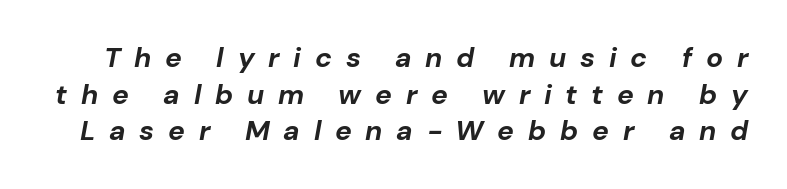
The image shows 28 px bold type, italic (leaning right); set normal line spacing (1.31x), unusually wide letter spacing (+0.49 em), not underlined; low stroke contrast and a medium x-height.
